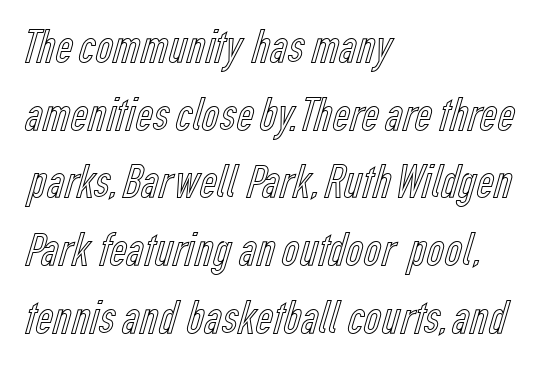
Here the designer chose a conventional face with non-uniform glyph widths. Each row of text sits above clean, open space. A student would call this left alignment; a typographer would say flush left, rag right. If you measured baseline to baseline, you'd find a middling distance. Characters follow at the spacing the type designer built in.
